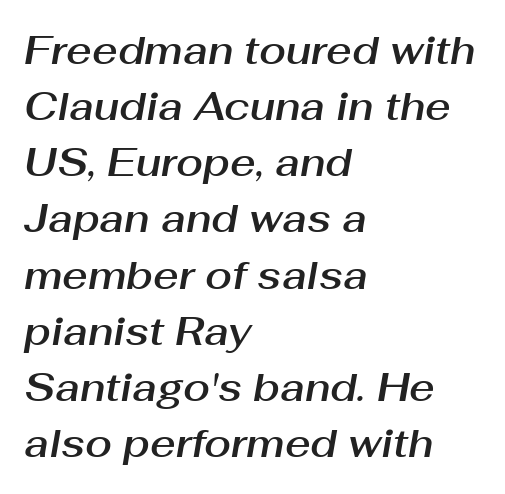
Q: Is the text italic (slanted)? A: Yes, it leans right by about 10 degrees.
Q: Is the text underlined? A: No.
Q: How is the paragraph aligned? A: Left-aligned.
Q: Is the spacing between letters normal or unusually wide? A: Normal.
Q: Is the spacing between lines tight, normal or loose? A: Normal.
Q: Width (condensed, normal, or wide)? A: Normal.
Q: Stroke contrast? A: Medium.
Q: x-height? A: Medium.
Q: Monospaced? A: No.
